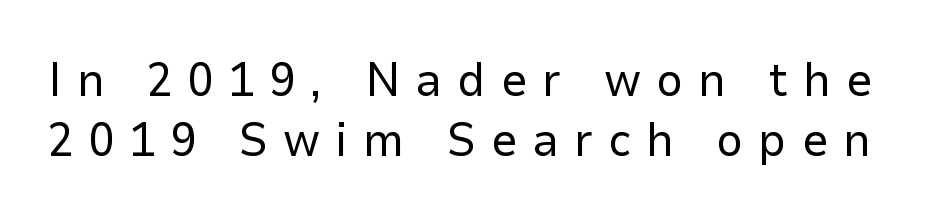
The image shows 47 px regular-weight sans-serif type, upright; set normal line spacing (1.27x), unusually wide letter spacing (+0.32 em), not underlined; low stroke contrast and a medium x-height.
